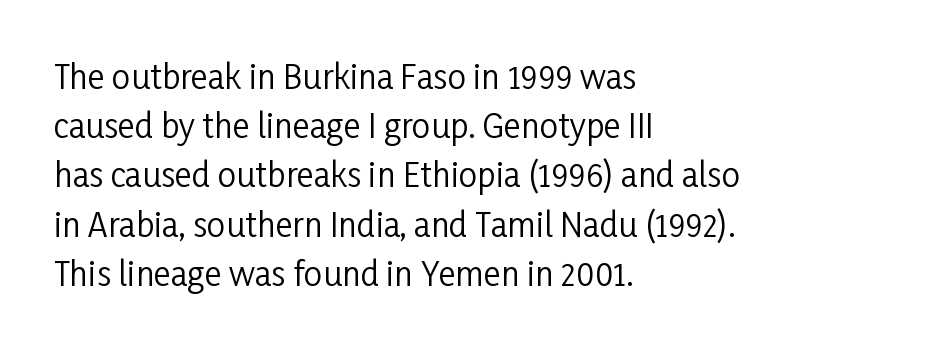
The image shows 33 px regular-weight, condensed sans-serif type, upright; set left-aligned, normal line spacing (1.49x), normal letter spacing, not underlined; low stroke contrast and a medium x-height.
